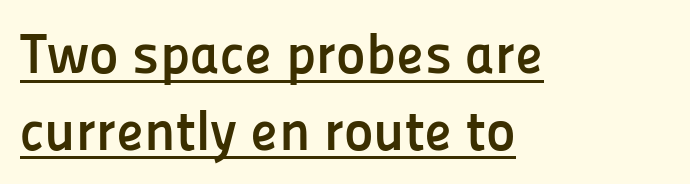
{"serif": "no", "italic": "no", "bold": "yes", "weight": "semibold", "width": "normal", "stroke_contrast": "low", "x_height": "medium", "monospaced": "no", "underline": "yes", "align": "left", "line_spacing": "normal", "line_spacing_ratio": 1.37, "letter_spacing": "normal", "letter_spacing_em": 0.0, "glyph_px": 56}
